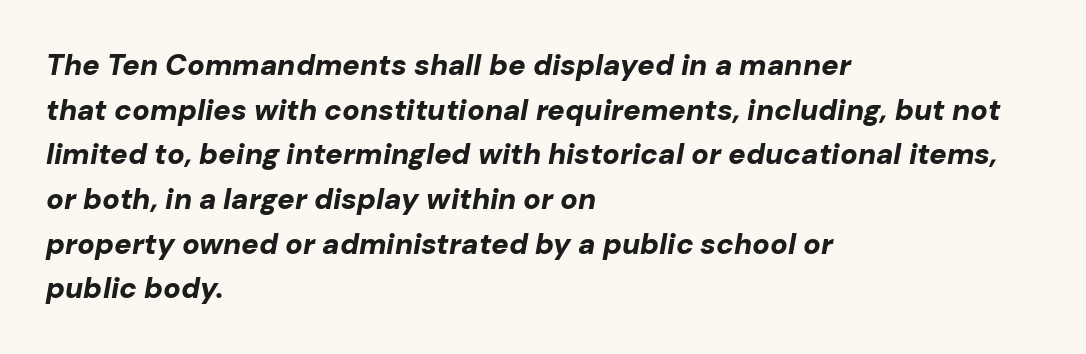
{"italic": "yes", "lean": "right", "slant_degrees": 10, "bold": "yes", "weight": "bold", "width": "normal", "stroke_contrast": "low", "x_height": "medium", "monospaced": "no", "underline": "no", "align": "left", "line_spacing": "normal", "line_spacing_ratio": 1.54, "letter_spacing": "normal", "letter_spacing_em": 0.0, "glyph_px": 29}
